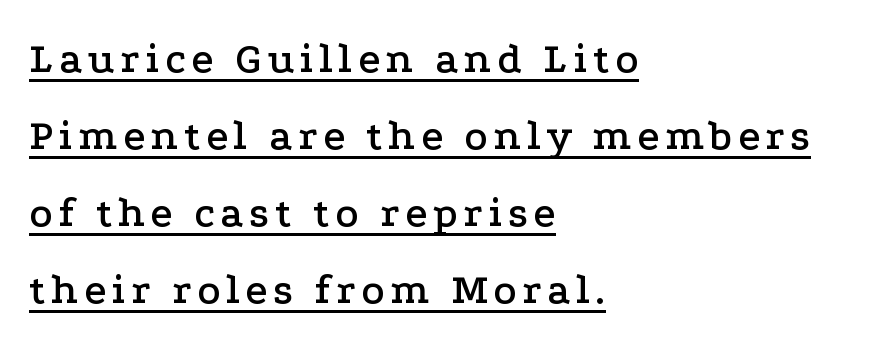
{"serif": "yes", "italic": "no", "width": "wide", "stroke_contrast": "low", "x_height": "medium", "monospaced": "no", "underline": "yes", "align": "left", "line_spacing_ratio": 1.79, "glyph_px": 43}
